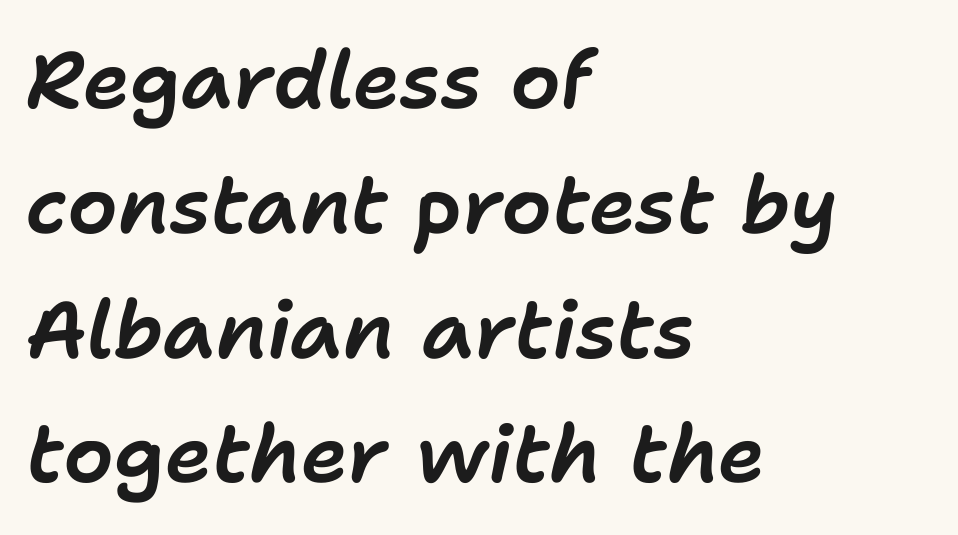
Underlining? Definitely not there. Spacing between characters is what you'd get straight out of the box. The lines in this sample share a left origin and differ only in where they stop. The rendering uses natural spacing where letterforms have individual widths. Whoever set this chose a conventional vertical rhythm. The axis of the letterforms is tilted away from vertical.
